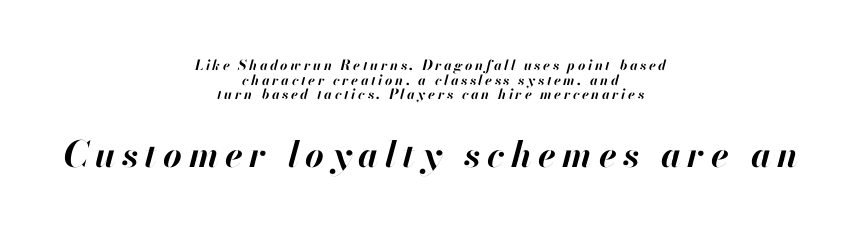
The image shows 36 px bold type, italic (leaning right); set centered, tight line spacing (1.04x), not underlined; the second (bottom) block is 2.57x larger; high stroke contrast and a small x-height.
